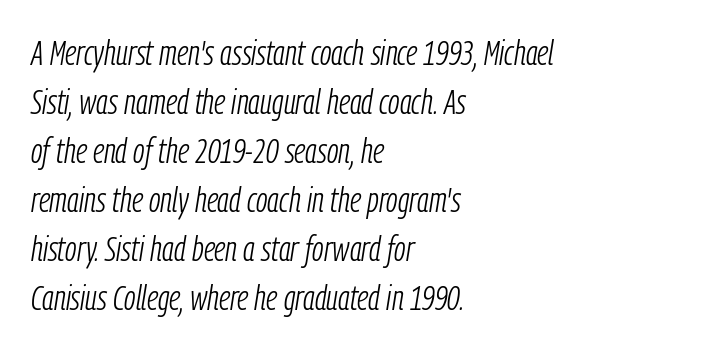
Q: Is the text bold? A: No.
Q: Is the text italic (slanted)? A: Yes, it leans right by about 9 degrees.
Q: Is the text underlined? A: No.
Q: How is the paragraph aligned? A: Left-aligned.
Q: Is the spacing between letters normal or unusually wide? A: Normal.
Q: Is the spacing between lines tight, normal or loose? A: Normal.
Q: Width (condensed, normal, or wide)? A: Condensed.
Q: Stroke contrast? A: Low.
Q: x-height? A: Medium.
Q: Monospaced? A: No.
